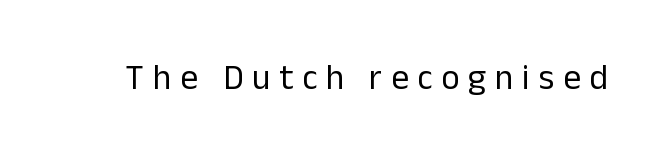
The cut favours lightness, reaching ordinary text weight at its darkest. Looks like regular typesetting: each glyph gets only the width it needs. Classification — sans serif. The axis of the letterforms is exactly vertical. Look at the tracking — it's clearly loosened, letters drifting apart. Anything drawn beneath the words? Only blank space.
